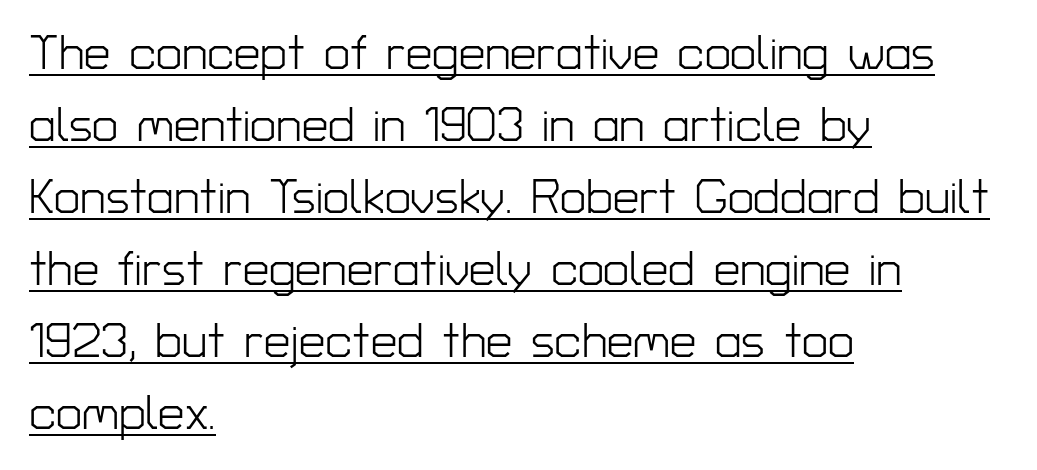
Q: Is the text bold? A: No.
Q: Is the text italic (slanted)? A: No, it is upright.
Q: Is the typeface a serif or a sans-serif typeface? A: Sans-serif.
Q: Is the text underlined? A: Yes.
Q: How is the paragraph aligned? A: Left-aligned.
Q: Is the spacing between letters normal or unusually wide? A: Normal.
Q: Is the spacing between lines tight, normal or loose? A: Normal.
Q: Width (condensed, normal, or wide)? A: Normal.
Q: Stroke contrast? A: Low.
Q: x-height? A: Medium.
Q: Monospaced? A: No.
